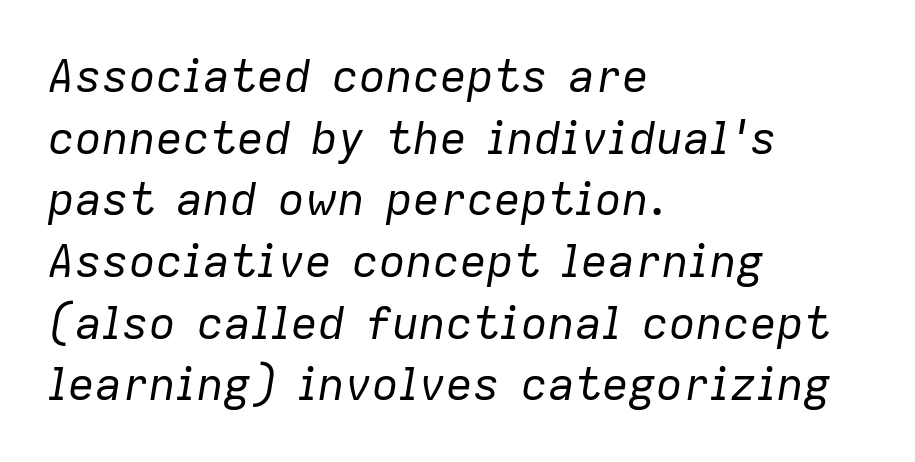
The image shows 45 px regular-weight type, italic (leaning right); set left-aligned, normal line spacing (1.37x), normal letter spacing, not underlined; low stroke contrast and a medium x-height.
